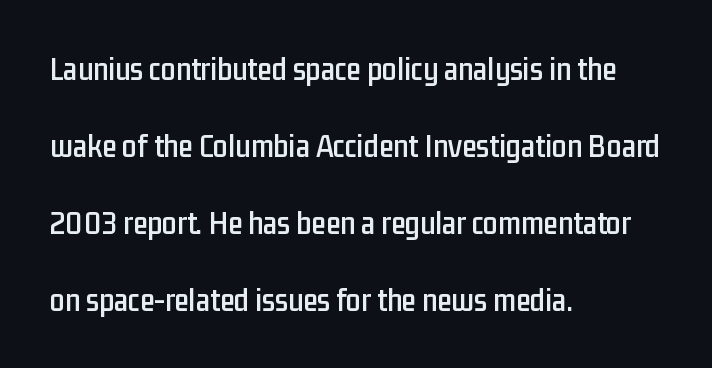
The typography opts for an upright posture over an oblique one. Whoever set this chose breathing room over compactness in the vertical rhythm. Plain, unruled lines of type. Line starts are locked; line ends wander. Letterform terminals end flat and unadorned throughout the passage. Is this a fixed-width face? No — the glyphs have proportional, varying widths.
